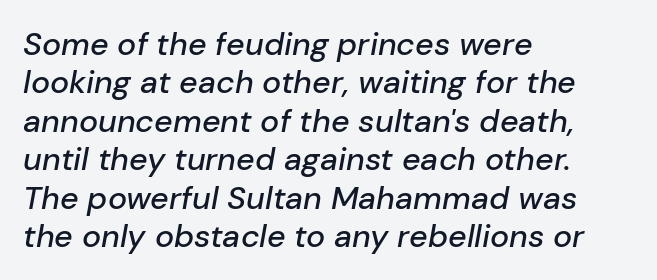
These lines are set flush left with a ragged right edge. The baseline area is clear. A typesetter would call this proportional, since set widths differ per character. Caption: standard tracking, unaltered. The glyphs look as if they've been sheared to an angle.
